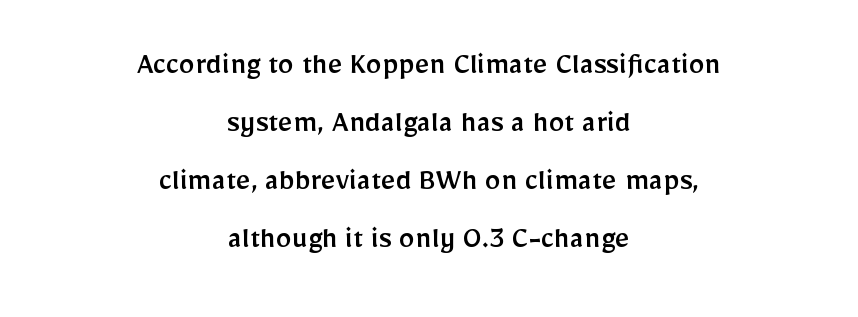
The image shows 32 px sans-serif type, upright; set centered, line spacing 1.81x, normal letter spacing, not underlined; low stroke contrast and a medium x-height.
